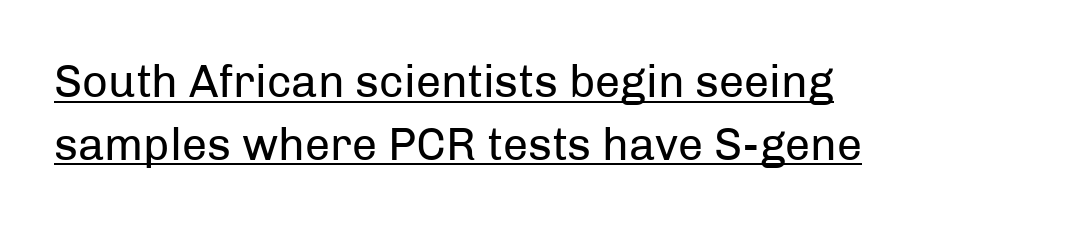
The image shows 45 px regular-weight sans-serif type, upright; set left-aligned, normal line spacing (1.39x), normal letter spacing, underlined; low stroke contrast and a medium x-height.
